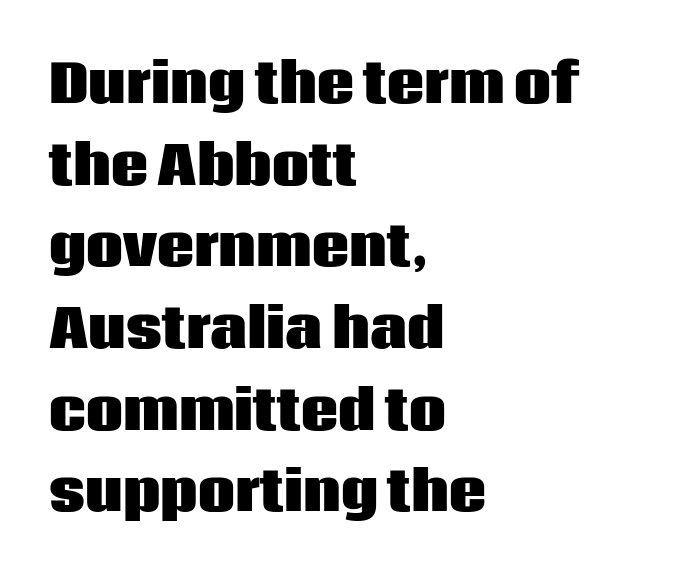
{"serif": "no", "italic": "no", "bold": "yes", "weight": "heavy", "width": "normal", "stroke_contrast": "low", "x_height": "large", "monospaced": "no", "underline": "no", "align": "left", "line_spacing": "normal", "line_spacing_ratio": 1.57, "letter_spacing": "normal", "letter_spacing_em": 0.0, "glyph_px": 52}
